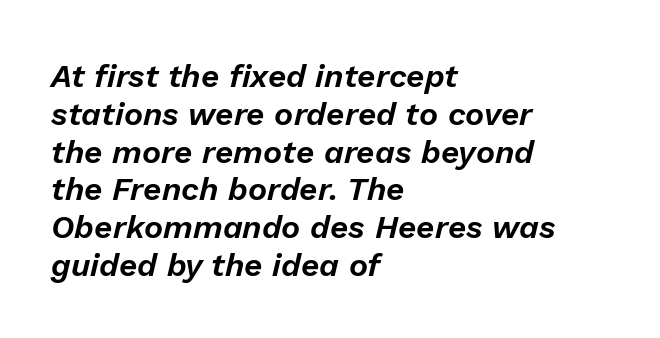
The image shows 32 px text type, italic (leaning right); set left-aligned, line spacing 1.18x, normal letter spacing, not underlined; low stroke contrast and a medium x-height.
